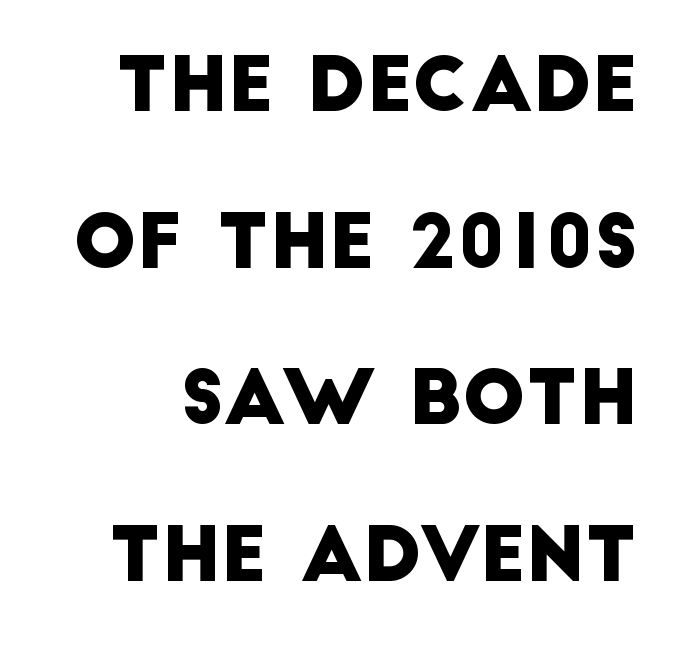
The image shows 75 px sans-serif type; set loose line spacing (2.09x), normal letter spacing, not underlined; low stroke contrast and a large x-height.
